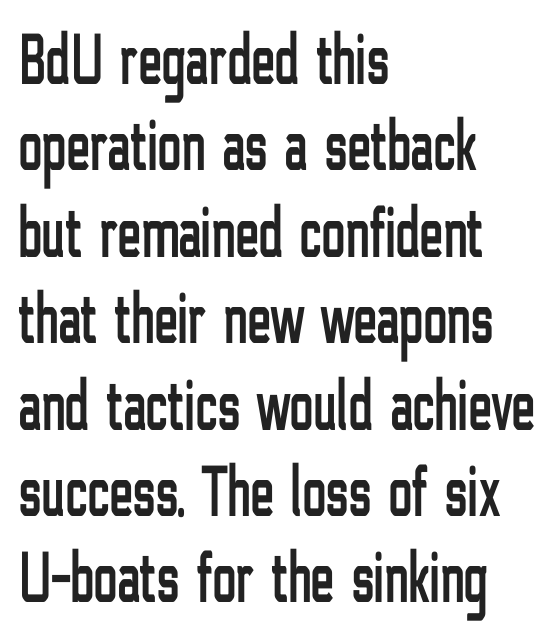
Q: Is the text italic (slanted)? A: No, it is upright.
Q: Is the typeface a serif or a sans-serif typeface? A: Sans-serif.
Q: Is the text underlined? A: No.
Q: How is the paragraph aligned? A: Left-aligned.
Q: Is the spacing between letters normal or unusually wide? A: Normal.
Q: Width (condensed, normal, or wide)? A: Condensed.
Q: Stroke contrast? A: Low.
Q: x-height? A: Medium.
Q: Monospaced? A: No.
